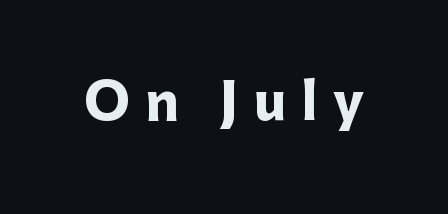
Q: Is the text bold? A: Yes.
Q: Is the text italic (slanted)? A: No, it is upright.
Q: Is the typeface a serif or a sans-serif typeface? A: Sans-serif.
Q: Is the text underlined? A: No.
Q: Is the spacing between letters normal or unusually wide? A: Unusually wide.
Q: Width (condensed, normal, or wide)? A: Normal.
Q: Stroke contrast? A: Low.
Q: x-height? A: Medium.
Q: Monospaced? A: No.
